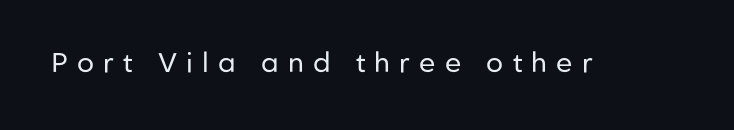
The image shows 27 px text type, upright; set unusually wide letter spacing (+0.34 em), not underlined.
